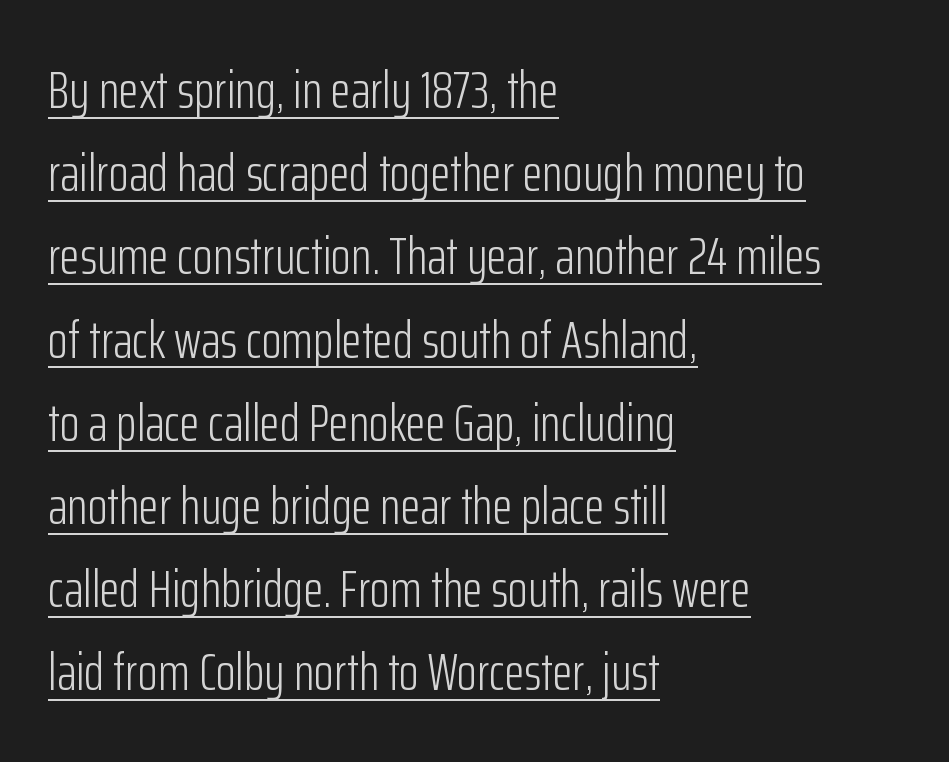
The font is comparable to plain body text, perhaps lighter. The rendering uses natural spacing where letterforms have individual widths. The glyphs are accompanied by a horizontal stroke just below them. Serifs: no, the terminals of the letterforms are clean. The passage shown stacks its lines at a standard gap. Characters remain perfectly vertical along every line.
